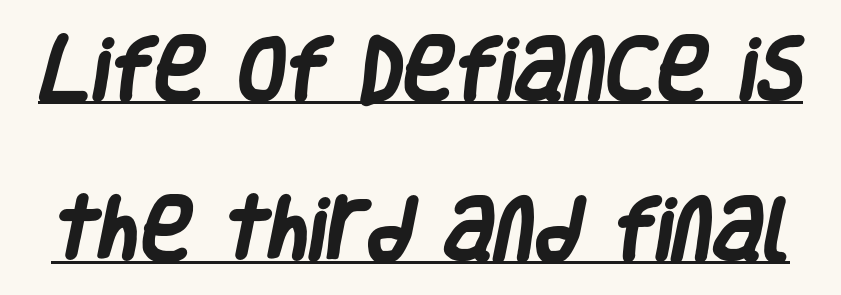
{"serif": "no", "bold": "yes", "weight": "heavy", "width": "condensed", "stroke_contrast": "low", "x_height": "large", "monospaced": "no", "underline": "yes", "line_spacing": "loose", "line_spacing_ratio": 2.29, "letter_spacing": "normal", "letter_spacing_em": 0.0, "glyph_px": 70}
